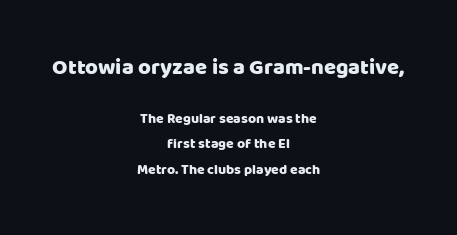
The space beneath each line is pristine and unruled. Leftover space on each line is divided equally before and after the words. In this sample the first text group is rendered at the bigger scale. These lines were composed using upright roman letters. Honestly, the letter spacing is just normal — you wouldn't notice it.
